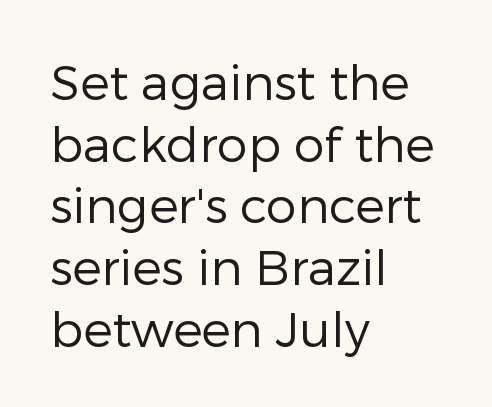
All the whitespace from short lines collects on the right. These glyphs show unthickened strokes, regular width or finer. Looks like regular typesetting: each glyph gets only the width it needs. Underline: absent. The gaps between neighbouring characters are ordinary and unremarkable.
